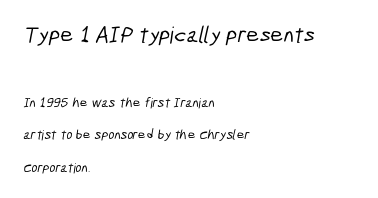
Q: Is the text underlined? A: No.
Q: How is the paragraph aligned? A: Left-aligned.
Q: Is the spacing between letters normal or unusually wide? A: Normal.
Q: Is the spacing between lines tight, normal or loose? A: Loose.
Q: Which block of text is set in a larger size, the first (top) or the second (bottom)? A: The first (top) one.
